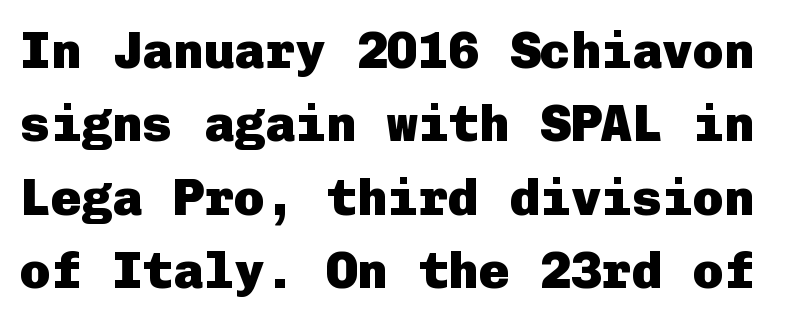
Each row of text sits above clean, open space. Nothing unusual about the tracking: characters are spaced as the font intends. It's the straight-up-and-down kind of type. The designer left line spacing at the default.
